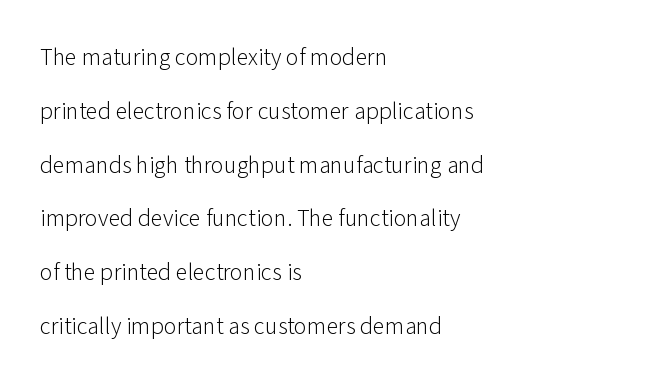
There is no visible air inserted between adjacent glyphs. Check the space under the baseline: it is left empty. Caption: multi-line text, flush left, ragged right. Interline gaps are noticeably wide in this sample.
